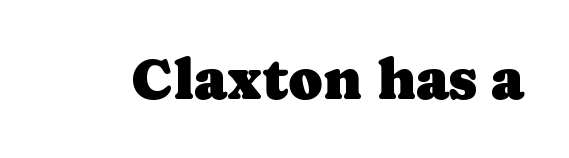
The image shows 58 px serif type, upright; set normal letter spacing, not underlined; low stroke contrast and a medium x-height.
